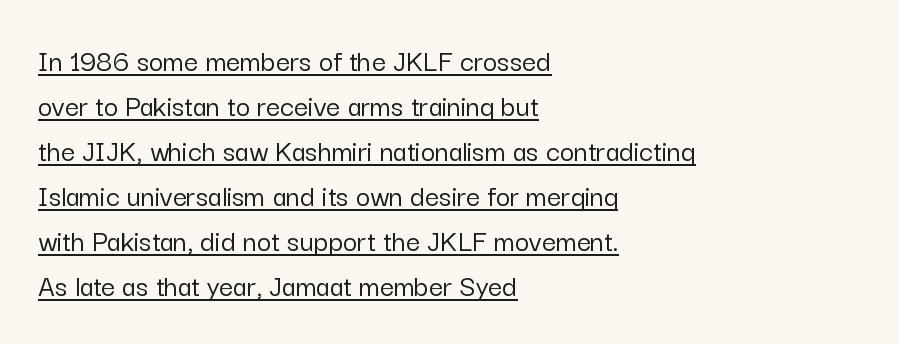
{"serif": "no", "italic": "no", "width": "normal", "stroke_contrast": "low", "x_height": "medium", "monospaced": "no", "underline": "yes", "align": "left", "line_spacing": "normal", "line_spacing_ratio": 1.45, "letter_spacing": "normal", "letter_spacing_em": 0.0, "glyph_px": 31}
